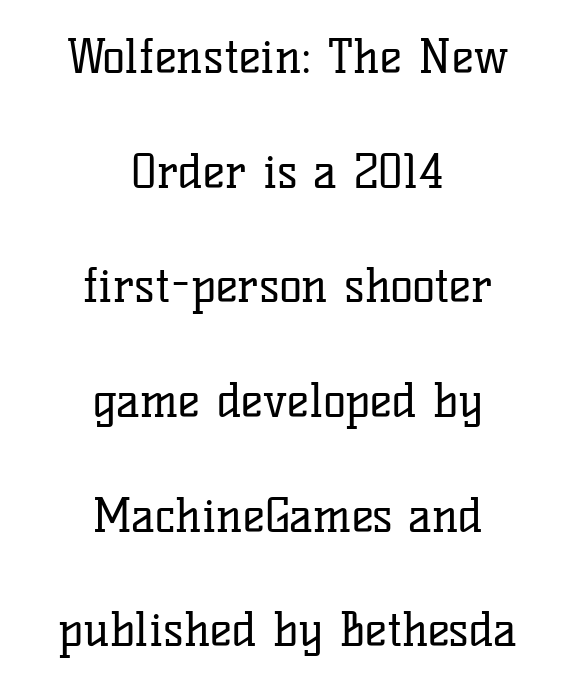
Q: Is the text bold? A: No.
Q: Is the text italic (slanted)? A: No, it is upright.
Q: Is the typeface a serif or a sans-serif typeface? A: Serif.
Q: Is the text underlined? A: No.
Q: How is the paragraph aligned? A: Centered.
Q: Is the spacing between letters normal or unusually wide? A: Normal.
Q: Is the spacing between lines tight, normal or loose? A: Loose.
Q: Width (condensed, normal, or wide)? A: Normal.
Q: Stroke contrast? A: Low.
Q: x-height? A: Medium.
Q: Monospaced? A: No.
